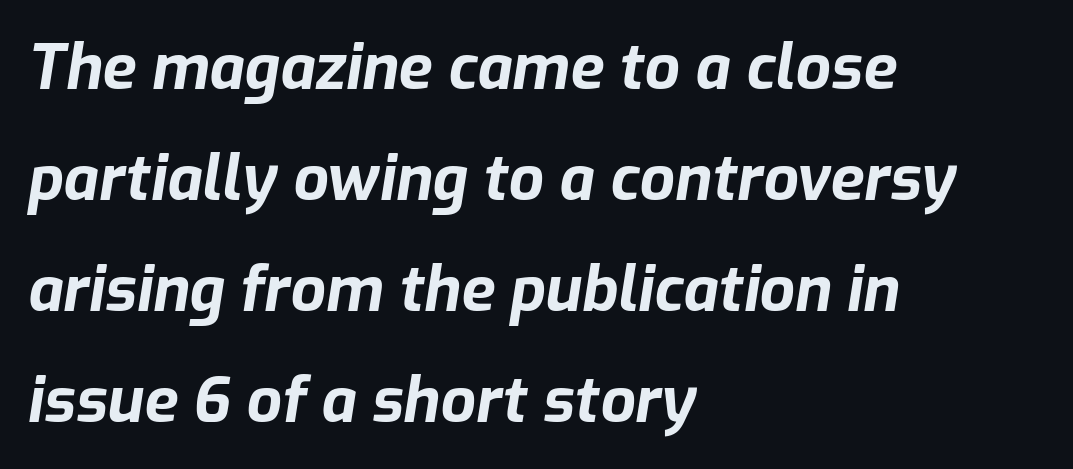
The image shows 62 px bold type, italic (leaning right); set left-aligned, line spacing 1.79x, normal letter spacing, not underlined; low stroke contrast and a medium x-height.
